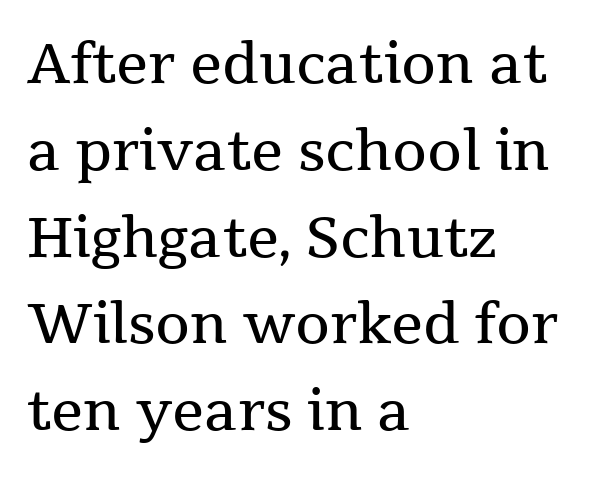
The image shows 56 px regular-weight serif type, upright; set left-aligned, normal line spacing (1.55x), normal letter spacing, not underlined; medium stroke contrast and a medium x-height.
